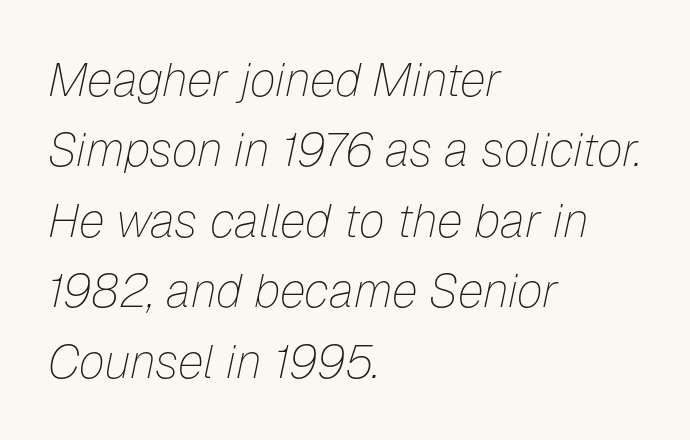
Rule under the text: the space is simply empty. Quick note: interline space is typical. Does the copy run flush right? No — it runs flush left. Slanted lettering throughout. Heaviness? Minimal to ordinary, like unemphasized prose. Characters follow at the spacing the type designer built in.
